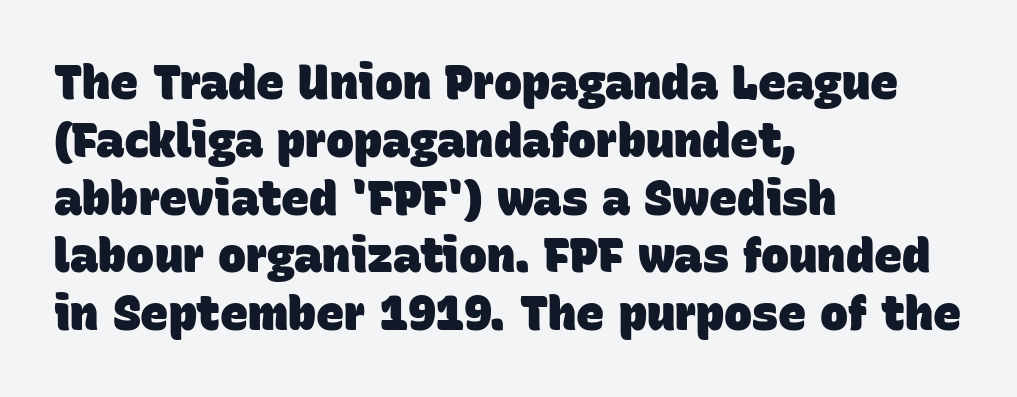
Q: Is the text bold? A: Yes.
Q: Is the typeface a serif or a sans-serif typeface? A: Sans-serif.
Q: Is the text underlined? A: No.
Q: How is the paragraph aligned? A: Left-aligned.
Q: Is the spacing between letters normal or unusually wide? A: Normal.
Q: Width (condensed, normal, or wide)? A: Normal.
Q: Stroke contrast? A: Low.
Q: x-height? A: Large.
Q: Monospaced? A: No.
